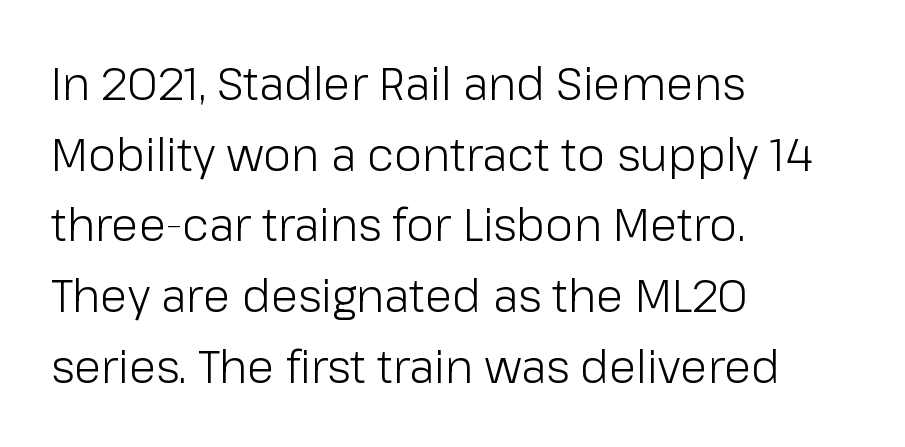
The image shows 45 px light sans-serif type, upright; set left-aligned, normal line spacing (1.57x), normal letter spacing, not underlined; low stroke contrast and a medium x-height.
